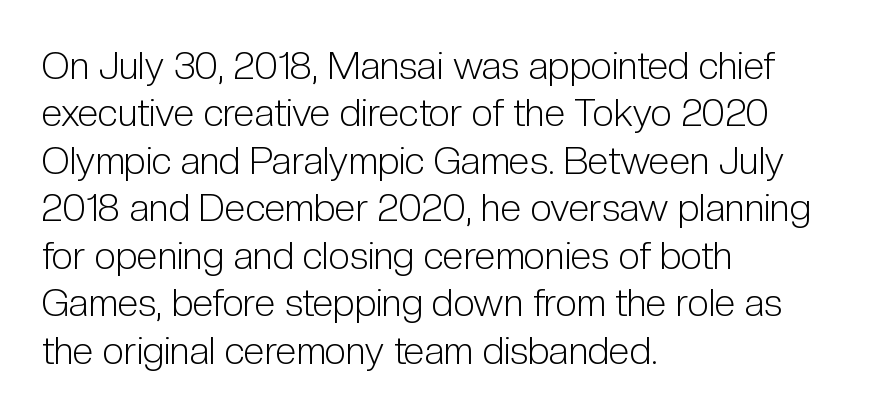
{"serif": "no", "italic": "no", "bold": "no", "weight": "light", "width": "condensed", "stroke_contrast": "low", "x_height": "medium", "monospaced": "no", "underline": "no", "align": "left", "line_spacing": "normal", "line_spacing_ratio": 1.25, "letter_spacing": "normal", "letter_spacing_em": 0.0, "glyph_px": 38}
